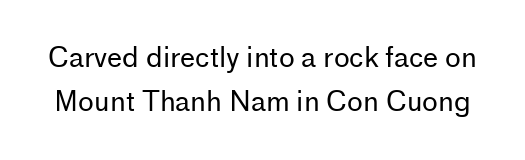
Q: Is the text bold? A: No.
Q: Is the text italic (slanted)? A: No, it is upright.
Q: Is the text underlined? A: No.
Q: Is the spacing between letters normal or unusually wide? A: Normal.
Q: Is the spacing between lines tight, normal or loose? A: Normal.
